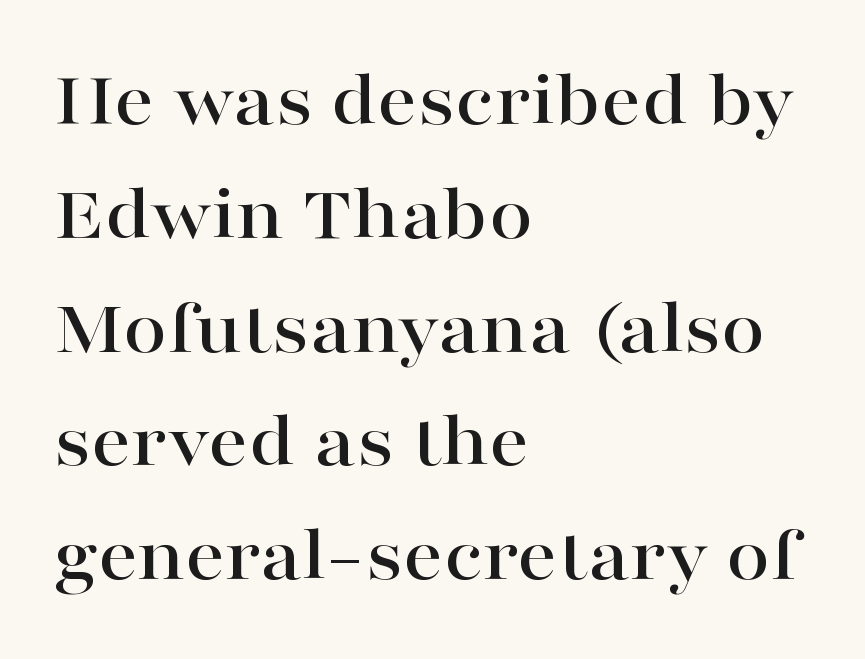
{"serif": "yes", "italic": "no", "width": "wide", "stroke_contrast": "high", "x_height": "medium", "monospaced": "no", "underline": "no", "align": "left", "line_spacing": "normal", "line_spacing_ratio": 1.44, "letter_spacing": "normal", "letter_spacing_em": 0.0, "glyph_px": 79}
